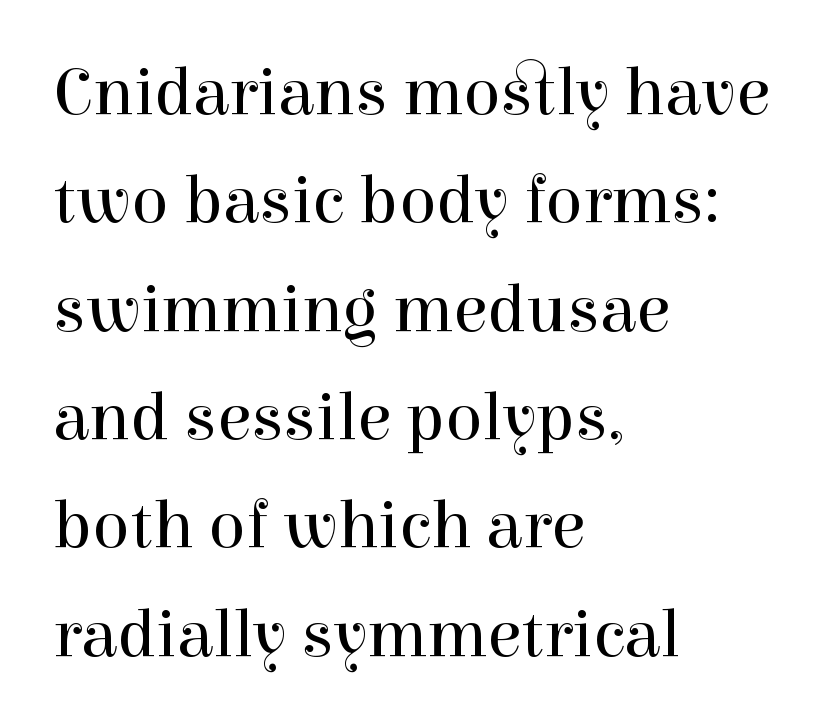
The face used here is seriffed, in the tradition of book romans. What stands out about the letter spacing? Nothing — it is the standard amount. The cut favours lightness, reaching ordinary text weight at its darkest. In CSS terms this would be text-align: left. Honestly, the row spacing looks completely unremarkable.
